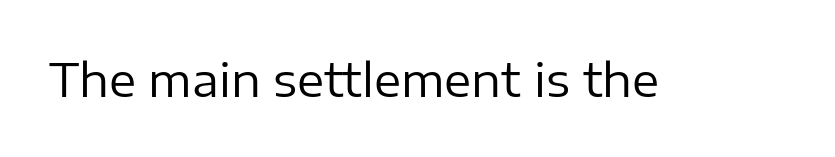
The image shows 46 px regular-weight sans-serif type, upright; set normal letter spacing, not underlined; low stroke contrast and a medium x-height.
